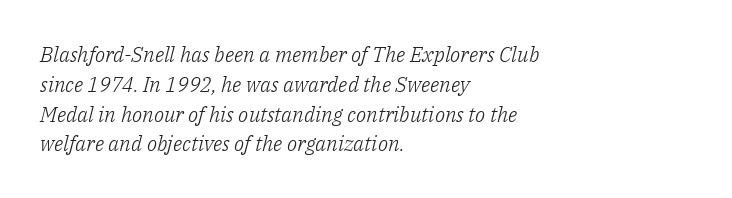
Q: Is the text bold? A: No.
Q: Is the text italic (slanted)? A: Yes, it leans right by about 14 degrees.
Q: Is the text underlined? A: No.
Q: How is the paragraph aligned? A: Left-aligned.
Q: Is the spacing between letters normal or unusually wide? A: Normal.
Q: Is the spacing between lines tight, normal or loose? A: Normal.
